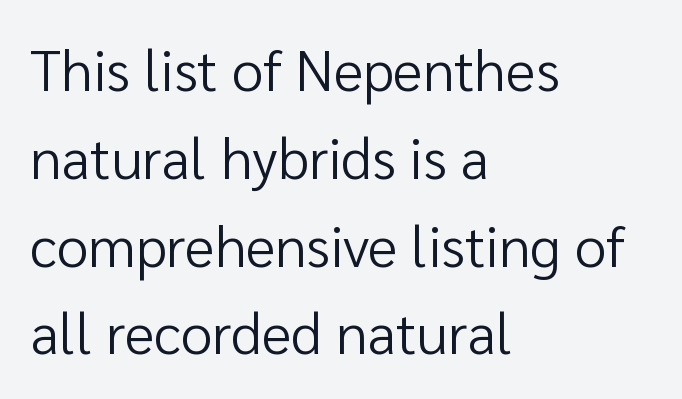
{"serif": "no", "italic": "no", "bold": "no", "weight": "regular", "width": "normal", "stroke_contrast": "low", "x_height": "medium", "monospaced": "no", "underline": "no", "align": "left", "line_spacing": "normal", "line_spacing_ratio": 1.54, "letter_spacing": "normal", "letter_spacing_em": 0.0, "glyph_px": 57}
